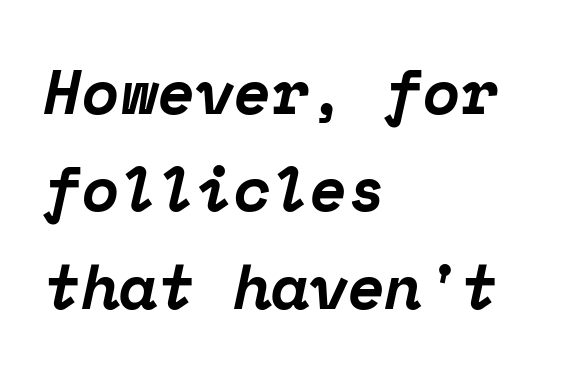
Q: Is the text bold? A: Yes.
Q: Is the text italic (slanted)? A: Yes, it leans right by about 12 degrees.
Q: Is the typeface a serif or a sans-serif typeface? A: Serif.
Q: Is the text underlined? A: No.
Q: How is the paragraph aligned? A: Left-aligned.
Q: Is the spacing between letters normal or unusually wide? A: Normal.
Q: Is the spacing between lines tight, normal or loose? A: Normal.
Q: Width (condensed, normal, or wide)? A: Normal.
Q: Stroke contrast? A: Low.
Q: x-height? A: Medium.
Q: Monospaced? A: Yes.
